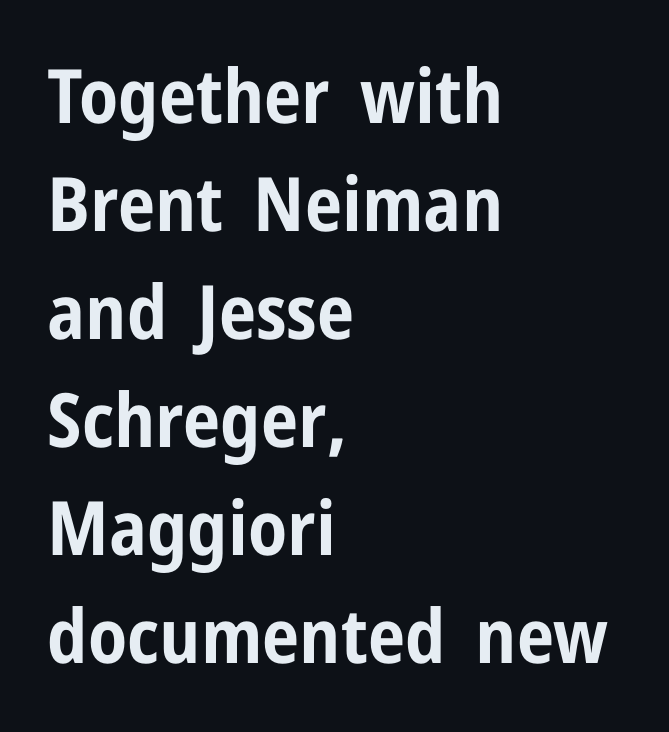
The axis of the letterforms is exactly vertical. Underlining? Definitely not there. Evenly set lines give the paragraph a standard silhouette. The rendering anchors every line to the left-hand side. A typesetter would call this proportional, since set widths differ per character. Heavy, bold letterforms.
